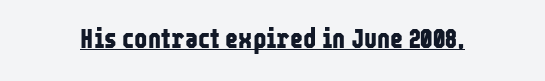
The image shows 28 px bold, condensed sans-serif type, upright; set normal letter spacing, underlined; low stroke contrast and a medium x-height.
